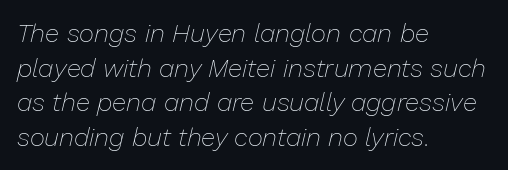
{"italic": "yes", "lean": "right", "slant_degrees": 13, "bold": "no", "underline": "no", "align": "left", "line_spacing": "normal", "line_spacing_ratio": 1.33, "letter_spacing": "normal", "letter_spacing_em": 0.0, "glyph_px": 26}
